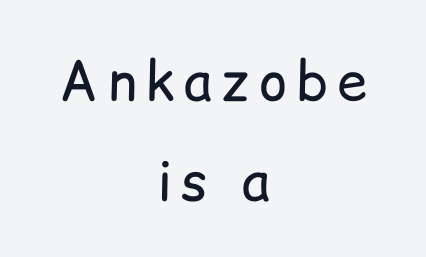
Q: Is the text bold? A: No.
Q: Is the text italic (slanted)? A: No, it is upright.
Q: Is the typeface a serif or a sans-serif typeface? A: Sans-serif.
Q: Is the text underlined? A: No.
Q: How is the paragraph aligned? A: Centered.
Q: Width (condensed, normal, or wide)? A: Normal.
Q: Stroke contrast? A: Low.
Q: x-height? A: Medium.
Q: Monospaced? A: No.
